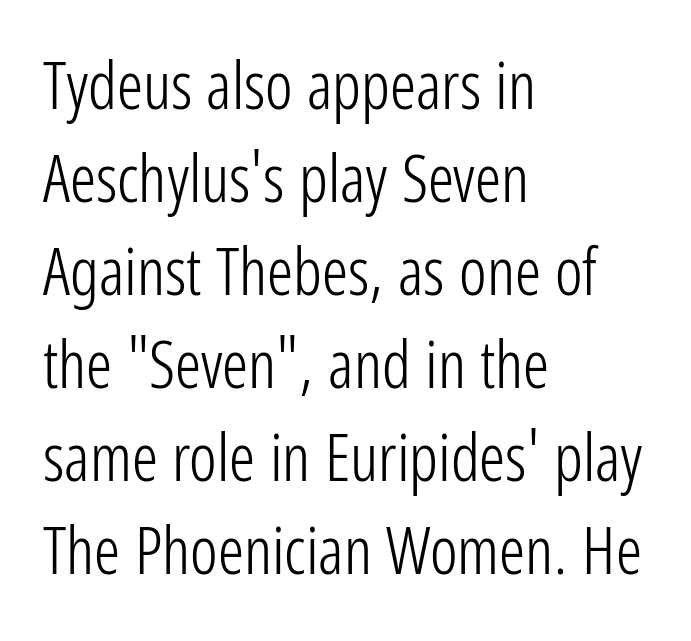
Q: Is the text bold? A: No.
Q: Is the text italic (slanted)? A: No, it is upright.
Q: Is the typeface a serif or a sans-serif typeface? A: Sans-serif.
Q: Is the text underlined? A: No.
Q: How is the paragraph aligned? A: Left-aligned.
Q: Is the spacing between letters normal or unusually wide? A: Normal.
Q: Is the spacing between lines tight, normal or loose? A: Normal.
Q: Width (condensed, normal, or wide)? A: Condensed.
Q: Stroke contrast? A: Low.
Q: x-height? A: Medium.
Q: Monospaced? A: No.
